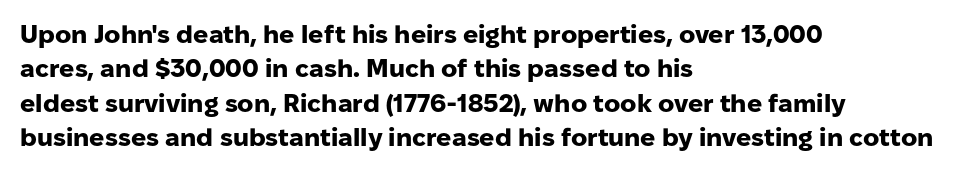
Plain, unruled lines of type. Italic: no, the glyphs are upright roman. The face used here has the dense, thick strokes of a bold. Compared with typical paragraphs, the rows here are spaced about the same. The paragraph has a hard left edge and a soft right edge. Here the glyphs are tracked normally, forming tight word shapes.
